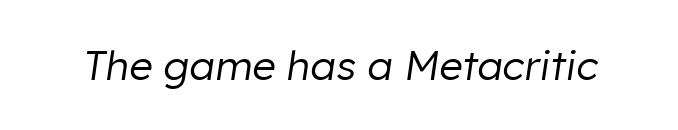
Q: Is the text bold? A: No.
Q: Is the text italic (slanted)? A: Yes, it leans right by about 8 degrees.
Q: Is the text underlined? A: No.
Q: Is the spacing between letters normal or unusually wide? A: Normal.
Q: Width (condensed, normal, or wide)? A: Normal.
Q: Stroke contrast? A: Low.
Q: x-height? A: Medium.
Q: Monospaced? A: No.
